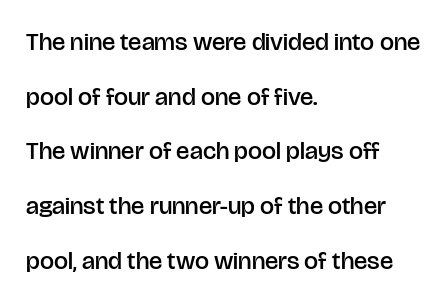
{"italic": "no", "bold": "semi", "underline": "no", "align": "left", "line_spacing": "loose", "line_spacing_ratio": 2.19, "letter_spacing": "normal", "letter_spacing_em": 0.0, "glyph_px": 25}
